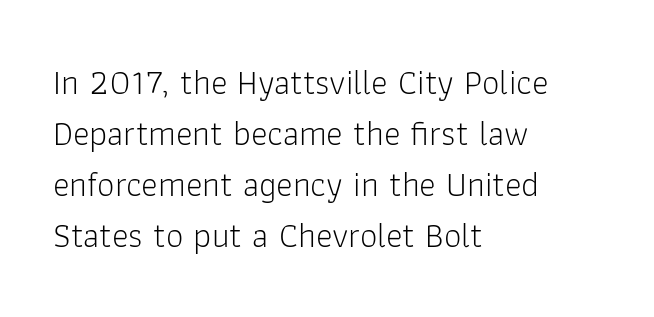
Q: Is the text bold? A: No.
Q: Is the text italic (slanted)? A: No, it is upright.
Q: Is the typeface a serif or a sans-serif typeface? A: Sans-serif.
Q: Is the text underlined? A: No.
Q: How is the paragraph aligned? A: Left-aligned.
Q: Is the spacing between letters normal or unusually wide? A: Normal.
Q: Is the spacing between lines tight, normal or loose? A: Normal.
Q: Width (condensed, normal, or wide)? A: Normal.
Q: Stroke contrast? A: Low.
Q: x-height? A: Medium.
Q: Monospaced? A: No.
